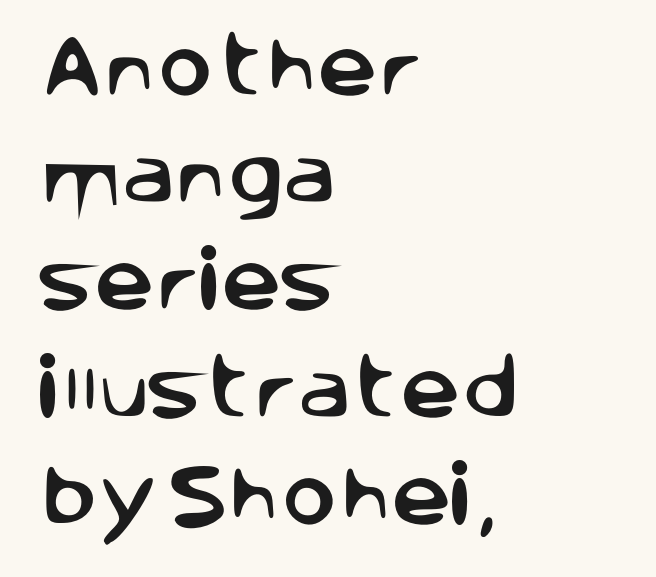
The image shows 67 px sans-serif type, upright; set left-aligned, normal line spacing (1.6x), normal letter spacing, not underlined; low stroke contrast and a large x-height.
